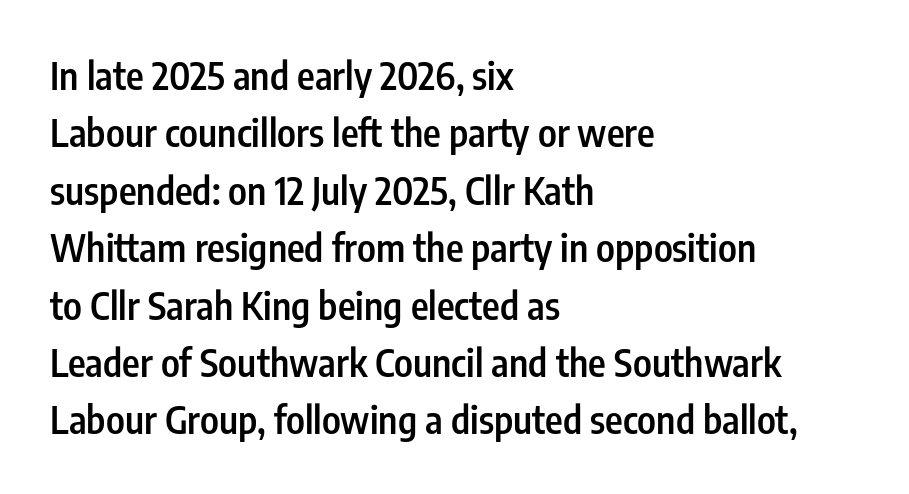
{"serif": "no", "italic": "no", "bold": "semi", "weight": "semibold", "width": "condensed", "stroke_contrast": "low", "x_height": "medium", "monospaced": "no", "underline": "no", "align": "left", "line_spacing": "normal", "line_spacing_ratio": 1.51, "letter_spacing": "normal", "letter_spacing_em": 0.0, "glyph_px": 38}
